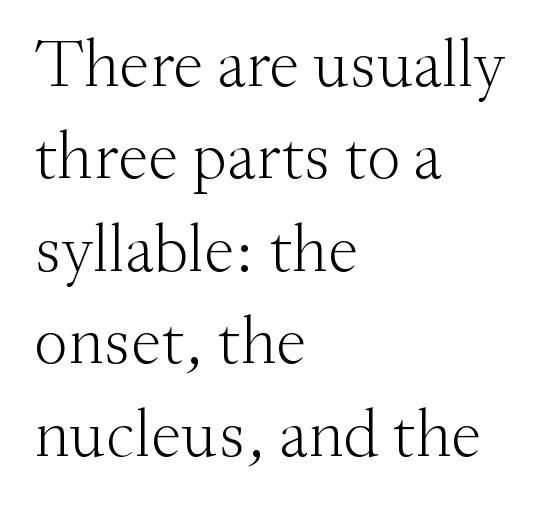
Every stem runs plumb, perpendicular to the baseline. The weight would be labelled regular, book, light, or lighter still. The rendering anchors every line to the left-hand side. The rendering uses natural spacing where letterforms have individual widths. The space between consecutive lines is moderate.
